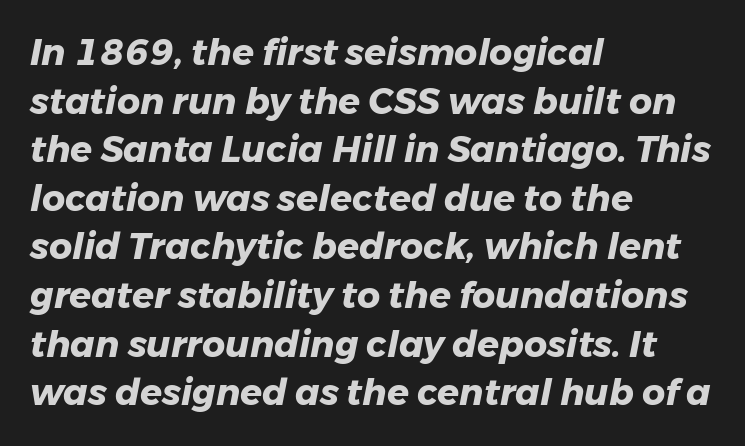
Summary of vertical rhythm: regular, with standard interline spacing. The rendering uses a bold face; every stroke is thick and dark. Descenders are the only things crossing below the line. Think of a printed novel: that variable character pitch is what you see here. Does the copy run flush right? No — it runs flush left.
